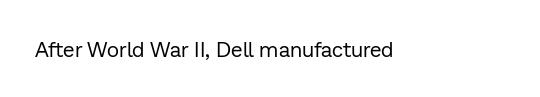
{"italic": "no", "bold": "no", "underline": "no", "letter_spacing": "normal", "letter_spacing_em": 0.0, "glyph_px": 21}
